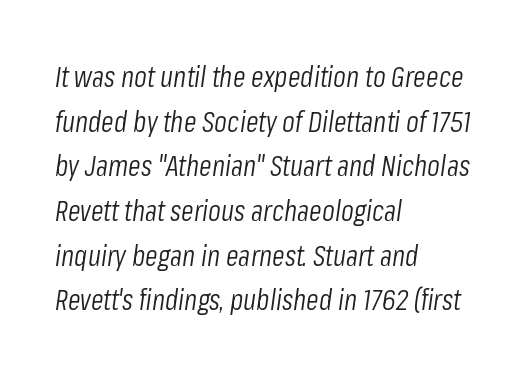
Q: Is the text bold? A: No.
Q: Is the text italic (slanted)? A: Yes, it leans right by about 8 degrees.
Q: Is the text underlined? A: No.
Q: How is the paragraph aligned? A: Left-aligned.
Q: Is the spacing between letters normal or unusually wide? A: Normal.
Q: Is the spacing between lines tight, normal or loose? A: Normal.
Q: Width (condensed, normal, or wide)? A: Condensed.
Q: Stroke contrast? A: Low.
Q: x-height? A: Medium.
Q: Monospaced? A: No.
